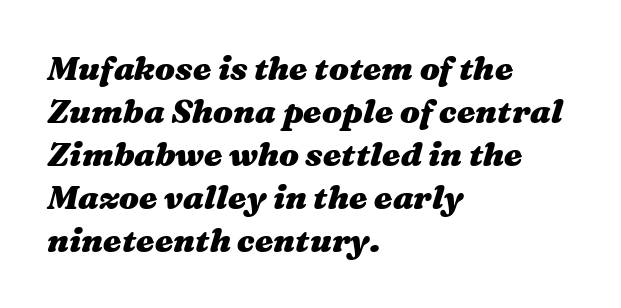
The passage is arranged the way most books set body copy — flush left. Caption: bold face, heavy strokes. The rows are spaced the way most documents space them. Is the type slanted? Yes — the strokes lean at a clear angle.
